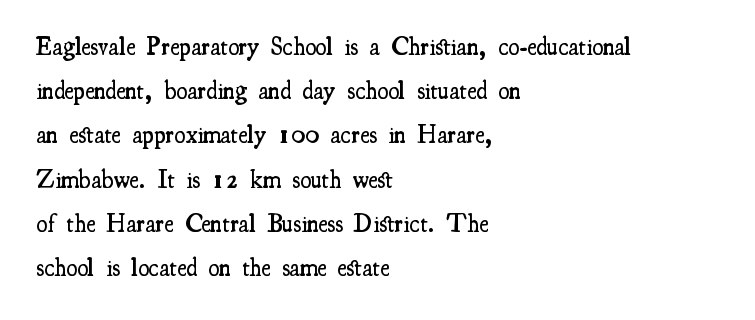
The image shows 25 px text type, upright; set left-aligned, line spacing 1.77x, normal letter spacing, not underlined.
